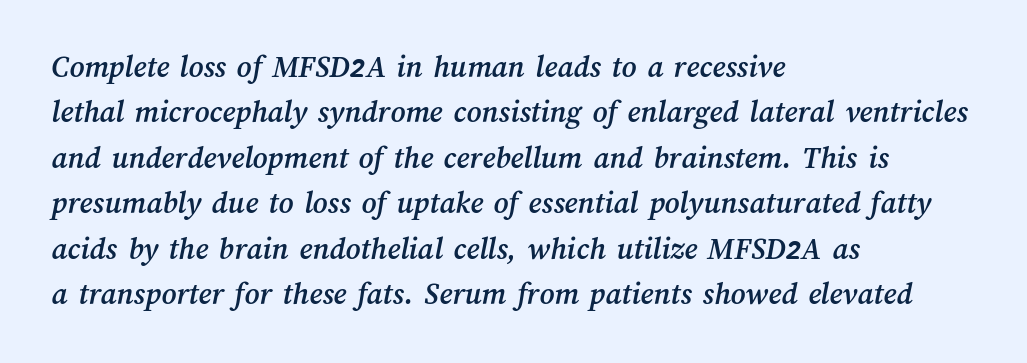
The image shows 32 px text type; set left-aligned, normal line spacing (1.42x), normal letter spacing, not underlined; medium stroke contrast and a medium x-height.
